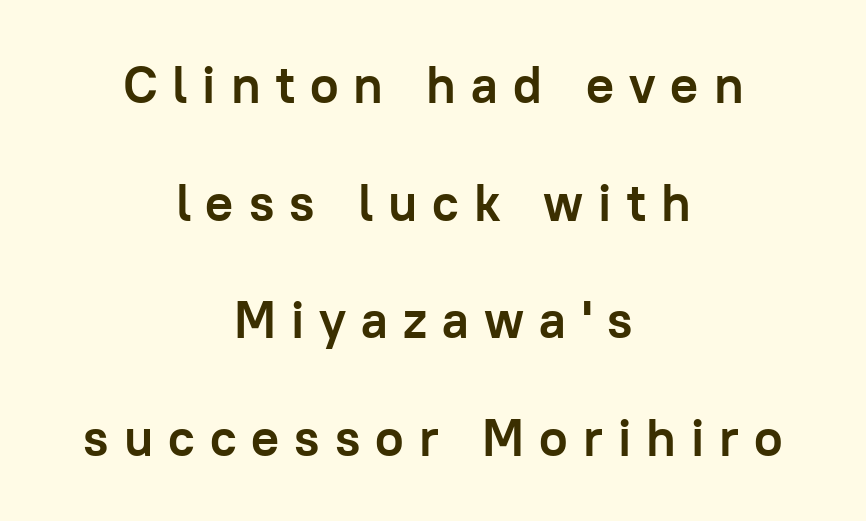
{"serif": "no", "italic": "no", "bold": "yes", "weight": "semibold", "width": "normal", "stroke_contrast": "low", "x_height": "medium", "monospaced": "no", "underline": "no", "align": "center", "line_spacing": "loose", "line_spacing_ratio": 2.26, "letter_spacing": "wide", "letter_spacing_em": 0.29, "glyph_px": 52}
